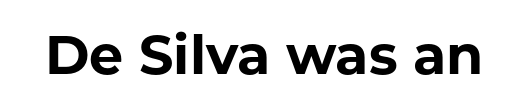
Stroke terminals: plain, sans-serif. Designer's note — italics off, roman on. Each letter keeps its own natural width here, so spacing adapts to shape. No word sits above an underline.
